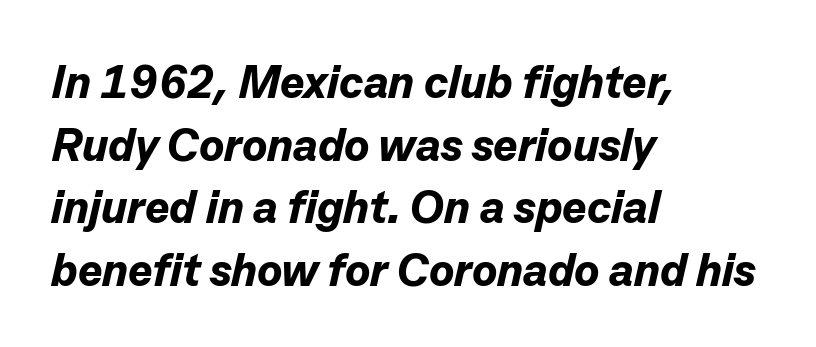
There is no visible air inserted between adjacent glyphs. The strip under each line holds only bare page. Layout note: lines flush left. Do the characters align in a grid? No, the font is proportional. These lines were composed using italics. Whoever set this chose a conventional vertical rhythm.
